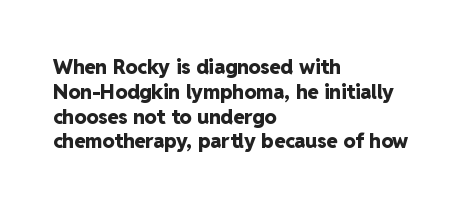
Q: Is the text bold? A: Yes.
Q: Is the text italic (slanted)? A: No, it is upright.
Q: Is the text underlined? A: No.
Q: How is the paragraph aligned? A: Left-aligned.
Q: Is the spacing between letters normal or unusually wide? A: Normal.
